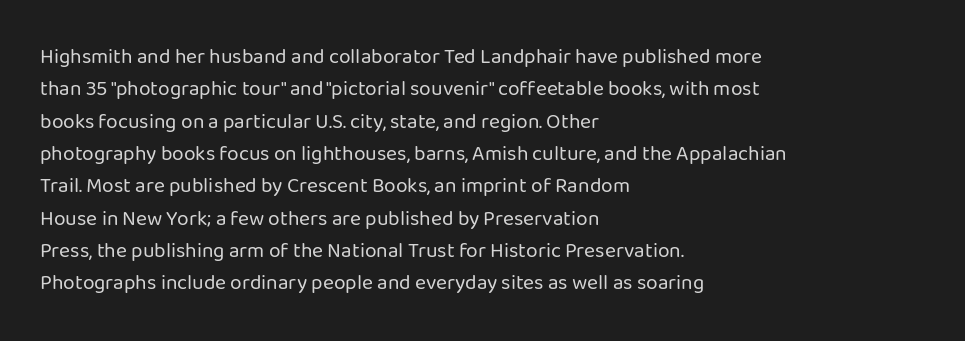
Words float on clear page, feet unadorned. Letters have the restrained weight of plain body copy at most. Horizontal alignment here is leftward, the default for most running prose. Whoever set this chose a conventional vertical rhythm. This sample uses an upright cut, with every glyph sitting square on the baseline.
